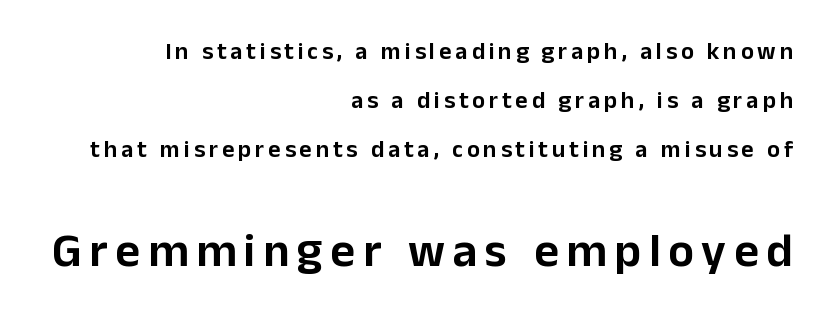
Q: Is the text italic (slanted)? A: No, it is upright.
Q: Is the typeface a serif or a sans-serif typeface? A: Sans-serif.
Q: Is the text underlined? A: No.
Q: How is the paragraph aligned? A: Right-aligned.
Q: Is the spacing between lines tight, normal or loose? A: Loose.
Q: Which block of text is set in a larger size, the first (top) or the second (bottom)? A: The second (bottom) one.
Q: Width (condensed, normal, or wide)? A: Normal.
Q: Stroke contrast? A: Low.
Q: x-height? A: Medium.
Q: Monospaced? A: No.
